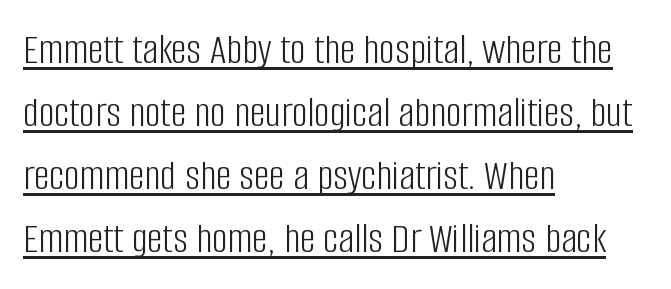
This sample has the flowing, uneven cadence of proportional lettering. How would I describe the line gaps? Plain and ordinary. Looks like someone drew a line under every word here. Weight: in the light-to-regular range.
